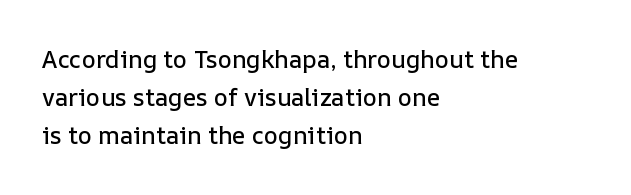
The image shows 24 px text type, upright; set left-aligned, normal line spacing (1.59x), normal letter spacing, not underlined.
